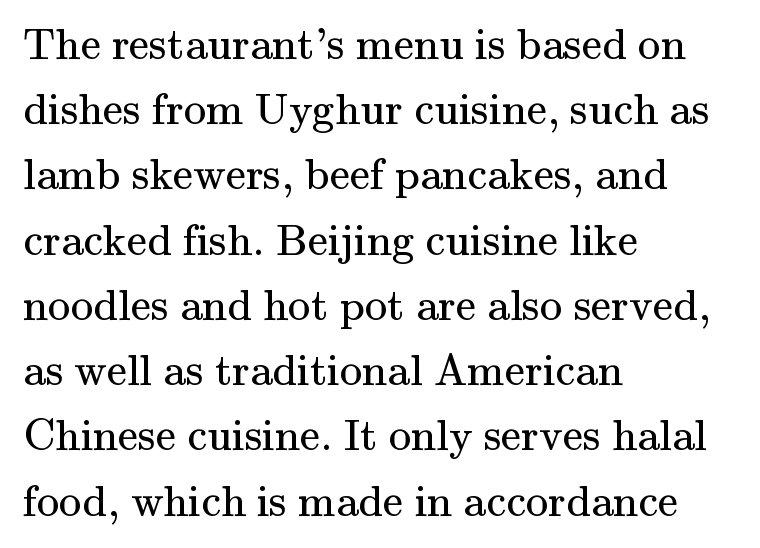
This sample uses an upright cut, with every glyph sitting square on the baseline. Which margin do the lines hug? The left one — the right edge is uneven. A normal amount of white space separates one row of letters from the next. The letters advance in unequal steps, a hallmark of proportional type.
